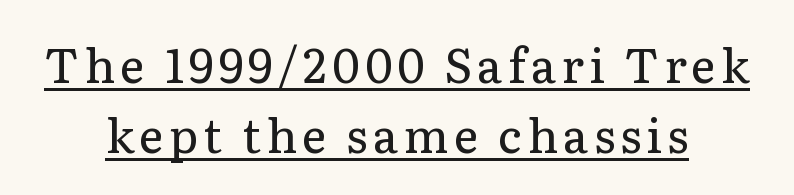
Q: Is the text bold? A: No.
Q: Is the text italic (slanted)? A: No, it is upright.
Q: Is the typeface a serif or a sans-serif typeface? A: Serif.
Q: Is the text underlined? A: Yes.
Q: How is the paragraph aligned? A: Centered.
Q: Is the spacing between lines tight, normal or loose? A: Normal.
Q: Width (condensed, normal, or wide)? A: Normal.
Q: Stroke contrast? A: Low.
Q: x-height? A: Medium.
Q: Monospaced? A: No.
